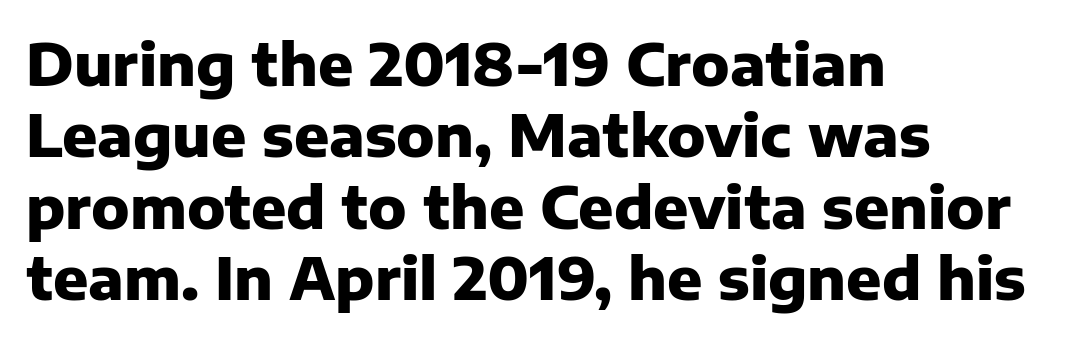
The image shows 58 px heavy sans-serif type, upright; set left-aligned, line spacing 1.23x, normal letter spacing, not underlined; low stroke contrast and a medium x-height.
